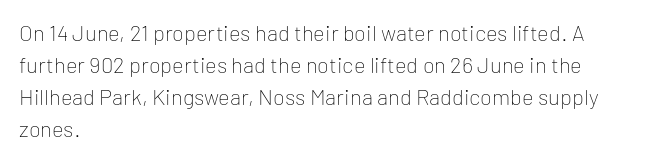
{"italic": "no", "bold": "no", "underline": "no", "align": "left", "line_spacing": "normal", "line_spacing_ratio": 1.45, "letter_spacing": "normal", "letter_spacing_em": 0.0, "glyph_px": 22}
